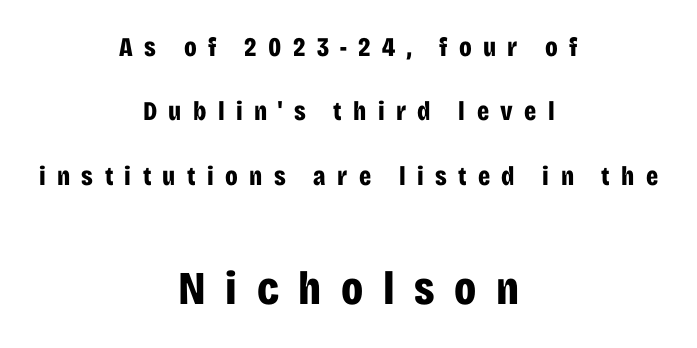
Q: Is the text bold? A: Yes.
Q: Is the text italic (slanted)? A: No, it is upright.
Q: Is the typeface a serif or a sans-serif typeface? A: Sans-serif.
Q: Is the text underlined? A: No.
Q: How is the paragraph aligned? A: Centered.
Q: Is the spacing between letters normal or unusually wide? A: Unusually wide.
Q: Is the spacing between lines tight, normal or loose? A: Loose.
Q: Which block of text is set in a larger size, the first (top) or the second (bottom)? A: The second (bottom) one.
Q: Width (condensed, normal, or wide)? A: Condensed.
Q: Stroke contrast? A: Low.
Q: x-height? A: Large.
Q: Monospaced? A: No.
